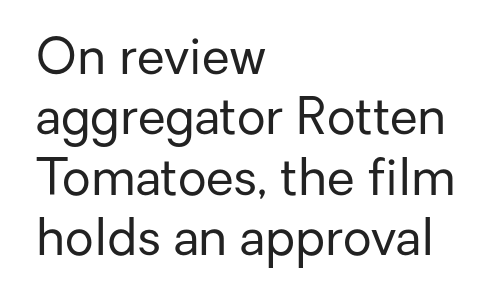
The image shows 50 px regular-weight sans-serif type, upright; set left-aligned, line spacing 1.21x, normal letter spacing, not underlined; low stroke contrast and a medium x-height.
